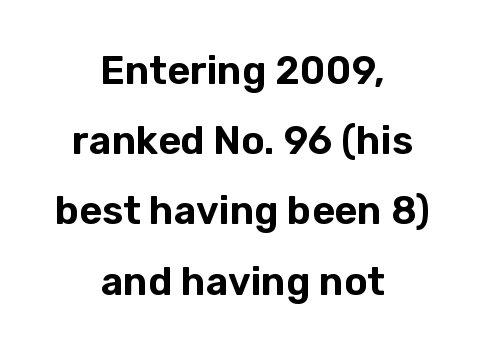
{"serif": "no", "italic": "no", "width": "normal", "stroke_contrast": "low", "x_height": "medium", "monospaced": "no", "underline": "no", "align": "center", "line_spacing_ratio": 1.8, "letter_spacing": "normal", "letter_spacing_em": 0.0, "glyph_px": 39}
